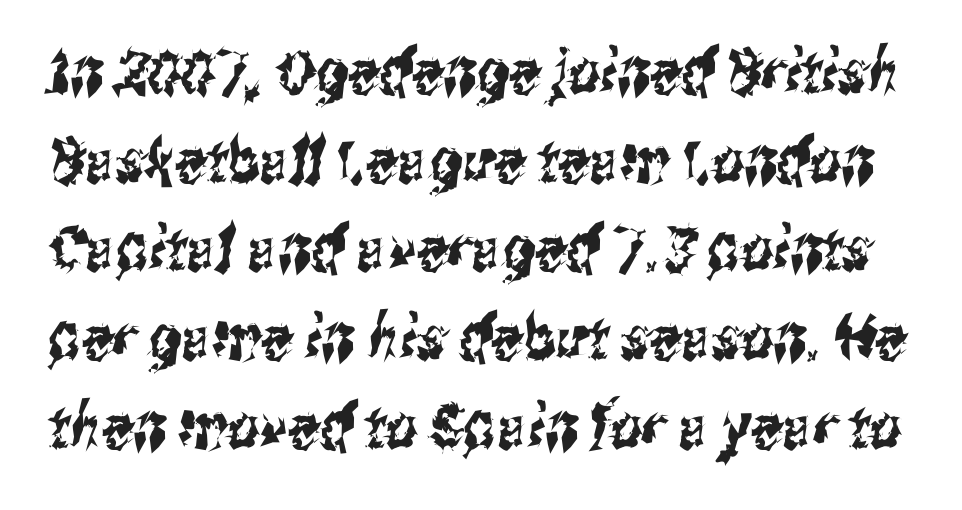
{"serif": "no", "width": "condensed", "stroke_contrast": "medium", "x_height": "medium", "monospaced": "no", "underline": "no", "line_spacing": "normal", "line_spacing_ratio": 1.43, "letter_spacing": "normal", "letter_spacing_em": 0.0, "glyph_px": 62}
